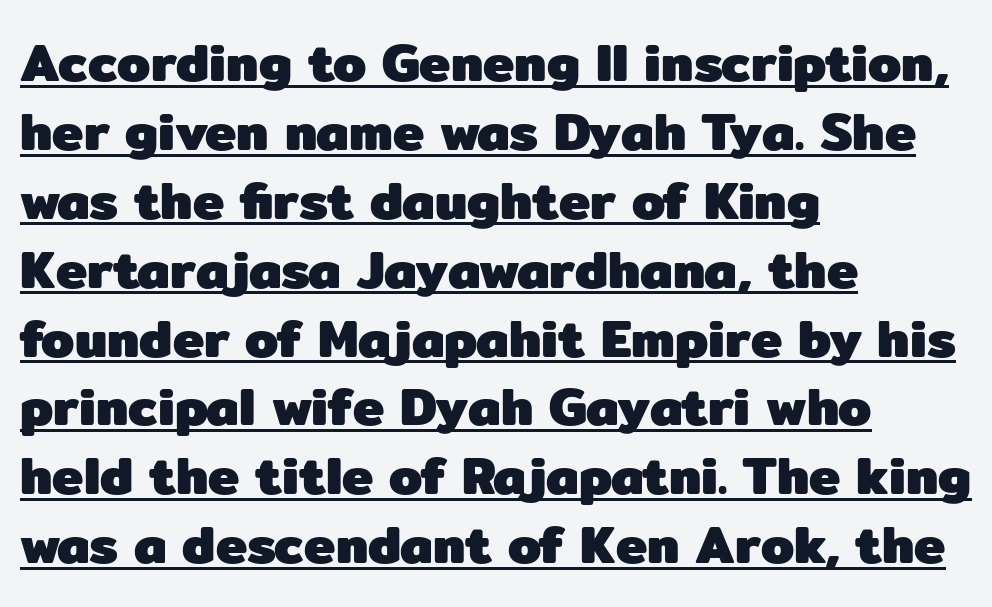
The image shows 53 px heavy sans-serif type, upright; set left-aligned, normal line spacing (1.3x), normal letter spacing, underlined; low stroke contrast and a medium x-height.
